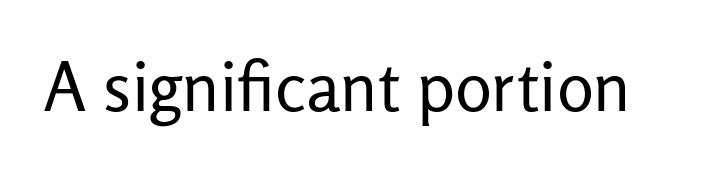
{"serif": "no", "italic": "no", "bold": "no", "weight": "regular", "width": "normal", "stroke_contrast": "low", "x_height": "medium", "monospaced": "no", "underline": "no", "letter_spacing": "normal", "letter_spacing_em": 0.0, "glyph_px": 69}
